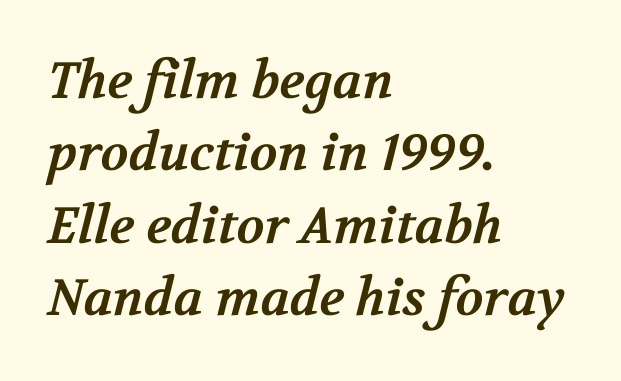
Varying glyph widths throughout — classic text-font behaviour. The passage shown has conventional tracking throughout. Students, this is bold: see how much ink each stroke carries. A clean baseline with only descenders dipping below it. You can tell from the footed stems that serif type was used. Leading matches the norm, producing a regular column.
